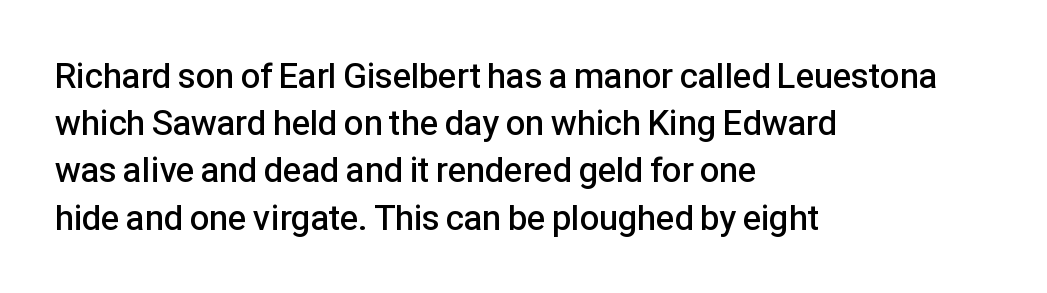
The image shows 35 px semibold sans-serif type, upright; set left-aligned, normal line spacing (1.35x), normal letter spacing, not underlined; low stroke contrast and a medium x-height.
